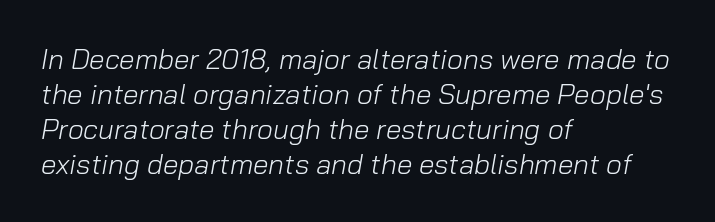
Q: Is the text bold? A: No.
Q: Is the text italic (slanted)? A: Yes, it leans right by about 10 degrees.
Q: Is the text underlined? A: No.
Q: How is the paragraph aligned? A: Left-aligned.
Q: Is the spacing between letters normal or unusually wide? A: Normal.
Q: Is the spacing between lines tight, normal or loose? A: Normal.
Q: Width (condensed, normal, or wide)? A: Normal.
Q: Stroke contrast? A: Low.
Q: x-height? A: Medium.
Q: Monospaced? A: No.
